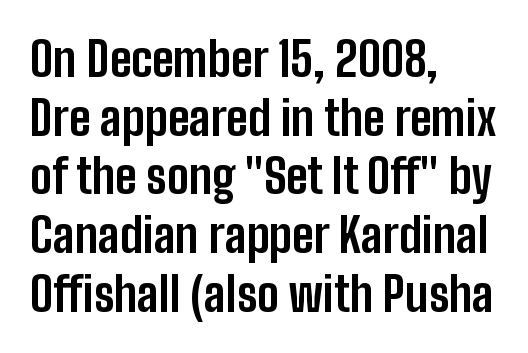
{"serif": "no", "italic": "no", "bold": "yes", "weight": "bold", "width": "condensed", "stroke_contrast": "low", "x_height": "medium", "monospaced": "no", "underline": "no", "align": "left", "line_spacing": "normal", "line_spacing_ratio": 1.25, "letter_spacing": "normal", "letter_spacing_em": 0.0, "glyph_px": 47}
